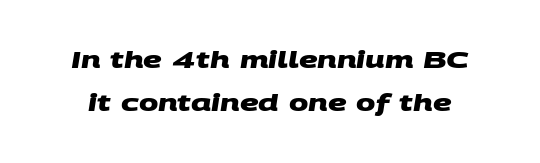
Letters rest on an invisible, unmarked baseline. Each glyph is drawn with heavy, bold strokes. Nobody touched the tracking dial on this one.
